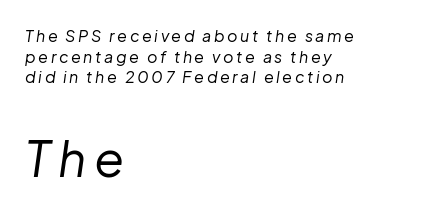
Weight class: somewhere from thin through regular. Slanted lettering throughout. Clear beneath every line of the passage. Visually the block forms a straight wall on the left and a jagged coastline on the right.
